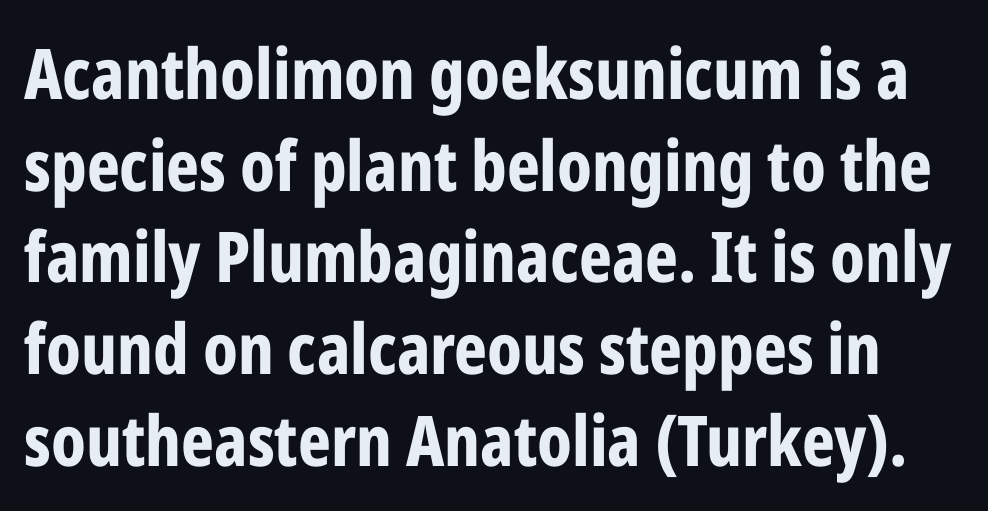
{"serif": "no", "italic": "no", "bold": "yes", "weight": "bold", "width": "condensed", "stroke_contrast": "low", "x_height": "medium", "monospaced": "no", "underline": "no", "line_spacing": "normal", "line_spacing_ratio": 1.31, "letter_spacing": "normal", "letter_spacing_em": 0.0, "glyph_px": 70}
